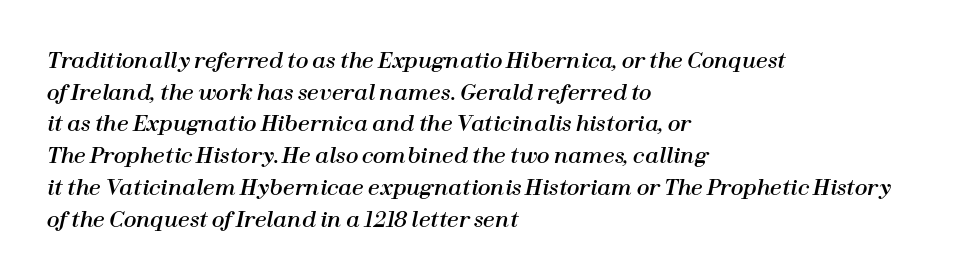
The line texture is even and compact thanks to regular tracking. Just letters on the line, the space beneath them empty. The typography opts for an oblique posture over an upright one. Quick note: interline space is typical. Casual observation: everything's shoved over to the left.
